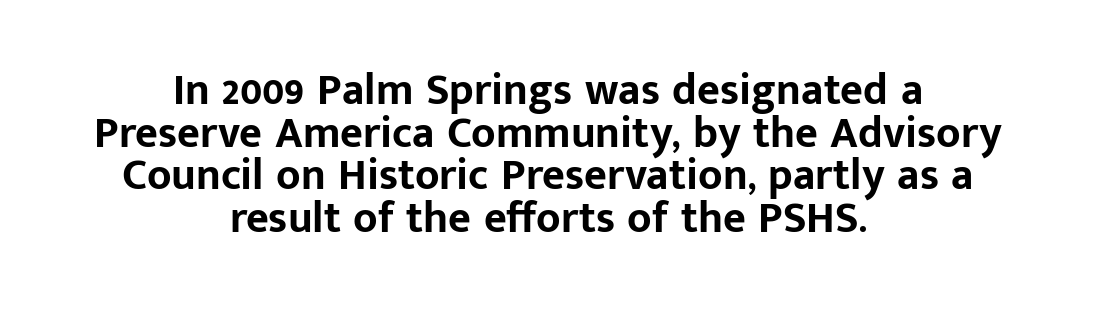
The image shows 44 px bold sans-serif type, upright; set centered, tight line spacing (0.97x), normal letter spacing, not underlined; low stroke contrast and a medium x-height.
